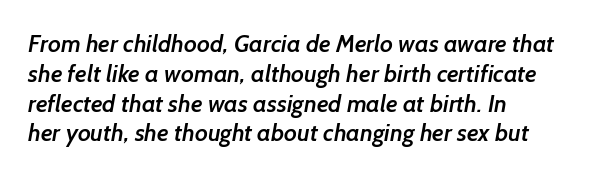
As a designer I'd log this as weight 600, semibold. Underline: absent. Standard letterfit; no display-style spreading of the glyphs. Notice how the passage keeps a crisp vertical edge on the left only.
